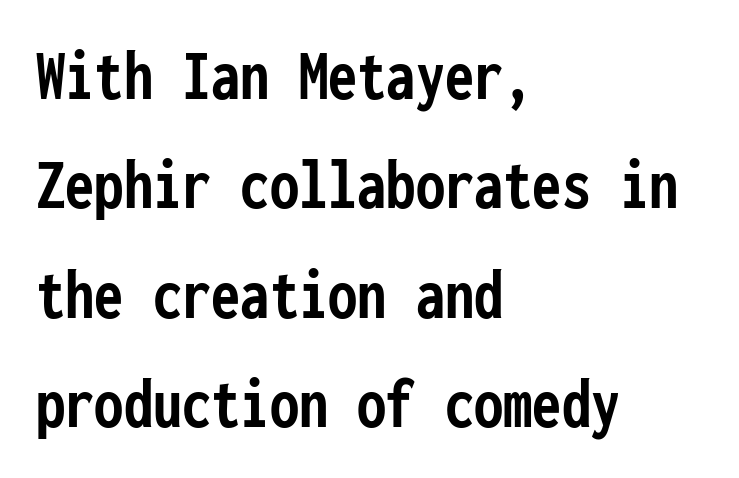
Spacing verdict: monospaced, one width for all characters. Nope, no serifs anywhere on these letters. Normally led — the rows are evenly, conventionally spaced. The gap between lines stays unmarked.
